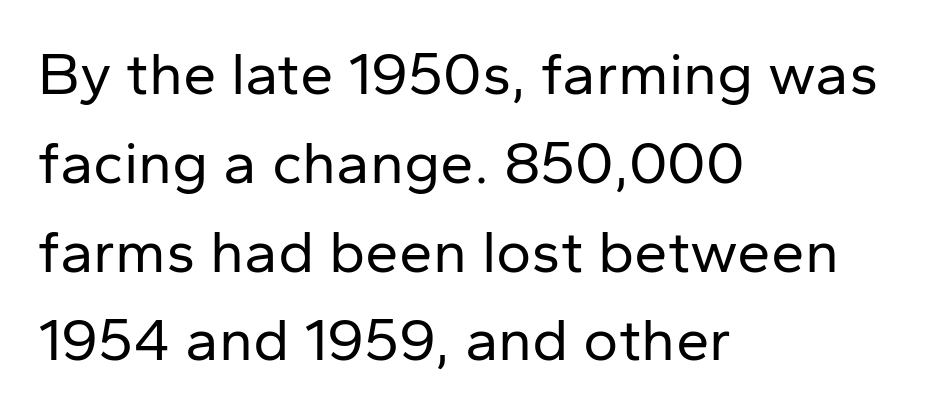
Q: Is the text bold? A: No.
Q: Is the text italic (slanted)? A: No, it is upright.
Q: Is the typeface a serif or a sans-serif typeface? A: Sans-serif.
Q: Is the text underlined? A: No.
Q: How is the paragraph aligned? A: Left-aligned.
Q: Is the spacing between letters normal or unusually wide? A: Normal.
Q: Is the spacing between lines tight, normal or loose? A: Normal.
Q: Width (condensed, normal, or wide)? A: Normal.
Q: Stroke contrast? A: Low.
Q: x-height? A: Medium.
Q: Monospaced? A: No.
